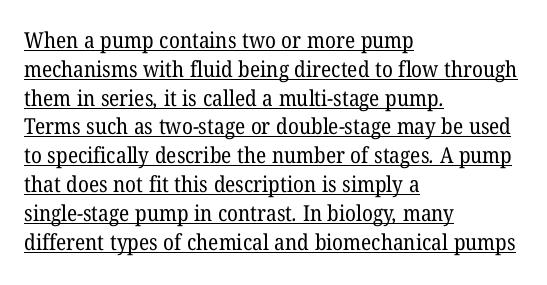
Compared with typical paragraphs, the rows here are spaced about the same. The passage shown has conventional tracking throughout. Visually the block forms a straight wall on the left and a jagged coastline on the right. Unbolded letterforms with no extra heft. Glance below the letters and you will spot a drawn line.
